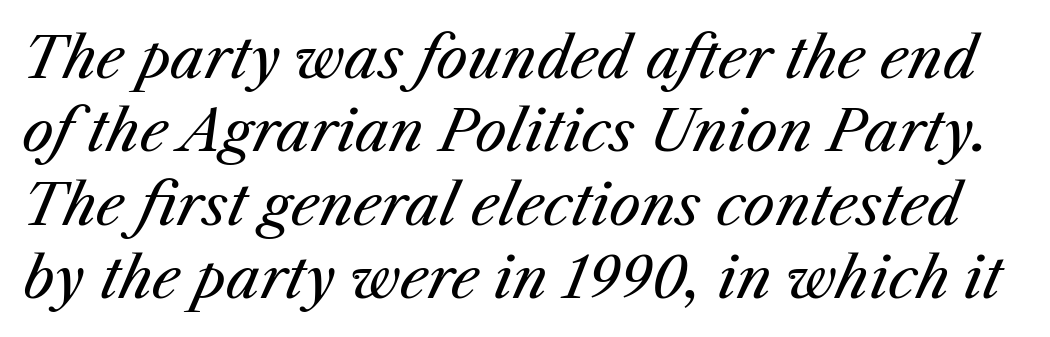
Q: Is the text bold? A: No.
Q: Is the text italic (slanted)? A: Yes, it leans right by about 25 degrees.
Q: Is the text underlined? A: No.
Q: Is the spacing between letters normal or unusually wide? A: Normal.
Q: Is the spacing between lines tight, normal or loose? A: Normal.
Q: Width (condensed, normal, or wide)? A: Normal.
Q: Stroke contrast? A: Medium.
Q: x-height? A: Medium.
Q: Monospaced? A: No.
